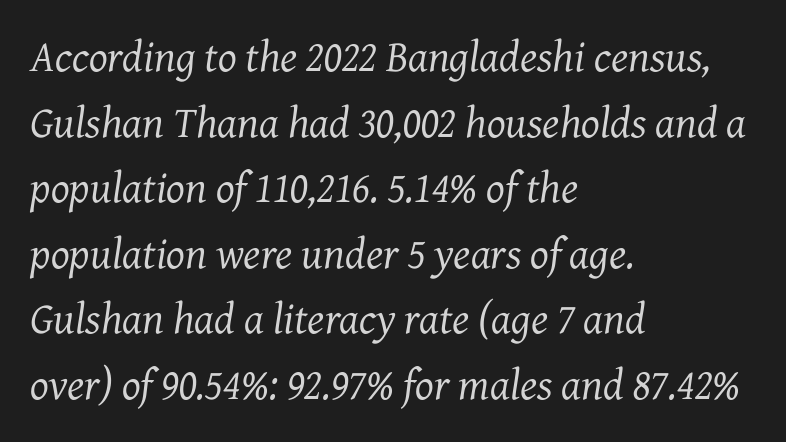
Q: Is the text bold? A: No.
Q: Is the text italic (slanted)? A: Yes, it leans right by about 7 degrees.
Q: Is the typeface a serif or a sans-serif typeface? A: Serif.
Q: Is the text underlined? A: No.
Q: How is the paragraph aligned? A: Left-aligned.
Q: Is the spacing between letters normal or unusually wide? A: Normal.
Q: Is the spacing between lines tight, normal or loose? A: Normal.
Q: Width (condensed, normal, or wide)? A: Normal.
Q: Stroke contrast? A: Medium.
Q: x-height? A: Medium.
Q: Monospaced? A: No.
